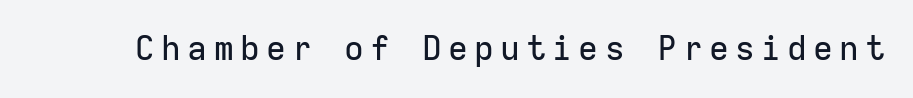
Q: Is the text italic (slanted)? A: No, it is upright.
Q: Is the typeface a serif or a sans-serif typeface? A: Sans-serif.
Q: Is the text underlined? A: No.
Q: Width (condensed, normal, or wide)? A: Normal.
Q: Stroke contrast? A: Low.
Q: x-height? A: Medium.
Q: Monospaced? A: Yes.
